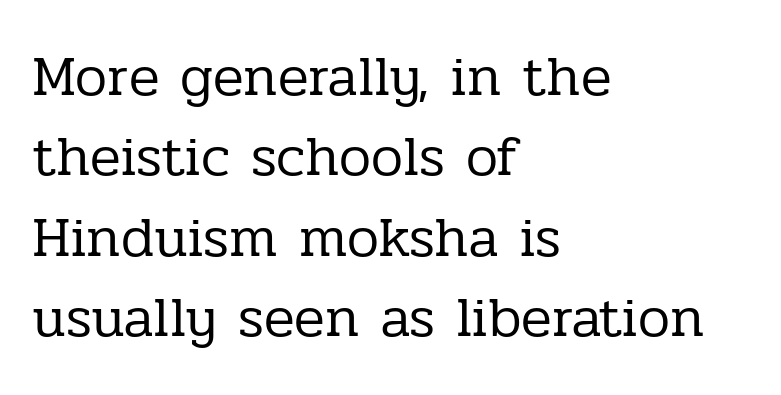
Q: Is the text bold? A: No.
Q: Is the text italic (slanted)? A: No, it is upright.
Q: Is the typeface a serif or a sans-serif typeface? A: Serif.
Q: Is the text underlined? A: No.
Q: How is the paragraph aligned? A: Left-aligned.
Q: Is the spacing between letters normal or unusually wide? A: Normal.
Q: Is the spacing between lines tight, normal or loose? A: Normal.
Q: Width (condensed, normal, or wide)? A: Normal.
Q: Stroke contrast? A: Low.
Q: x-height? A: Medium.
Q: Monospaced? A: No.
